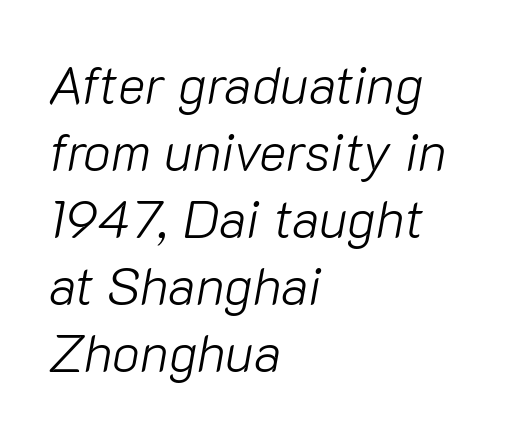
{"italic": "yes", "lean": "right", "slant_degrees": 10, "bold": "no", "weight": "light", "width": "normal", "stroke_contrast": "low", "x_height": "medium", "monospaced": "no", "underline": "no", "align": "left", "line_spacing": "normal", "line_spacing_ratio": 1.29, "letter_spacing": "normal", "letter_spacing_em": 0.0, "glyph_px": 52}
